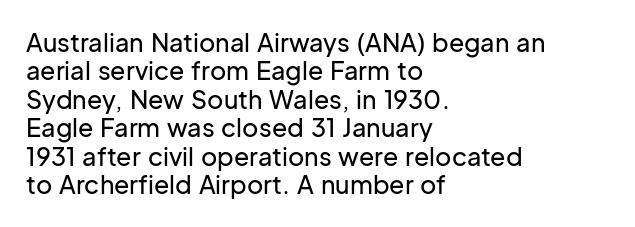
Q: Is the text italic (slanted)? A: No, it is upright.
Q: Is the text underlined? A: No.
Q: How is the paragraph aligned? A: Left-aligned.
Q: Is the spacing between letters normal or unusually wide? A: Normal.
Q: Is the spacing between lines tight, normal or loose? A: Tight.
